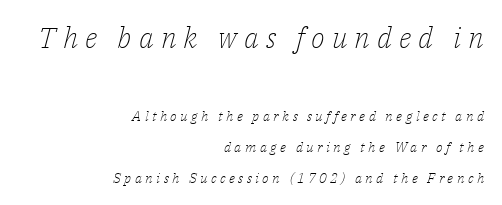
Q: Is the text bold? A: No.
Q: Is the text italic (slanted)? A: Yes, it leans right by about 14 degrees.
Q: Is the typeface a serif or a sans-serif typeface? A: Serif.
Q: Is the text underlined? A: No.
Q: How is the paragraph aligned? A: Right-aligned.
Q: Is the spacing between letters normal or unusually wide? A: Unusually wide.
Q: Is the spacing between lines tight, normal or loose? A: Loose.
Q: Which block of text is set in a larger size, the first (top) or the second (bottom)? A: The first (top) one.
Q: Width (condensed, normal, or wide)? A: Normal.
Q: Stroke contrast? A: Low.
Q: x-height? A: Medium.
Q: Monospaced? A: No.
